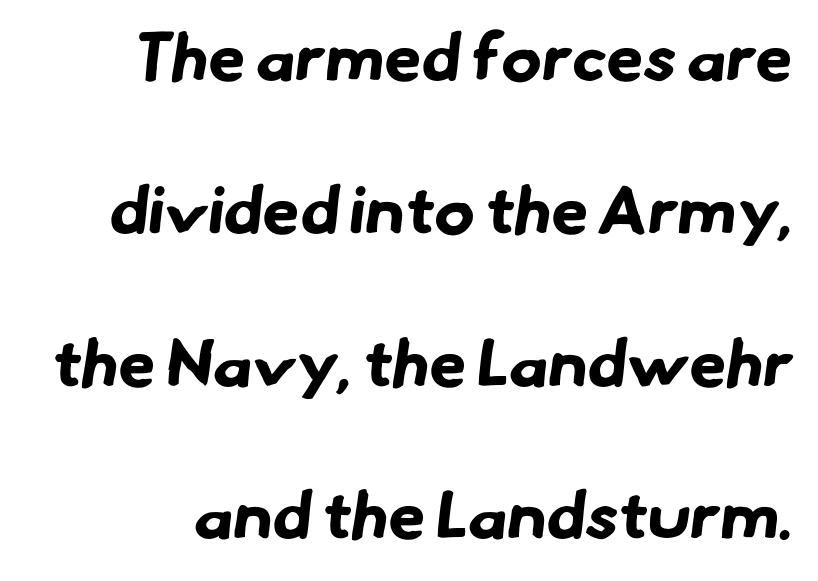
Q: Is the text bold? A: Yes.
Q: Is the typeface a serif or a sans-serif typeface? A: Sans-serif.
Q: Is the text underlined? A: No.
Q: Is the spacing between letters normal or unusually wide? A: Normal.
Q: Is the spacing between lines tight, normal or loose? A: Loose.
Q: Width (condensed, normal, or wide)? A: Normal.
Q: Stroke contrast? A: Low.
Q: x-height? A: Small.
Q: Monospaced? A: No.
